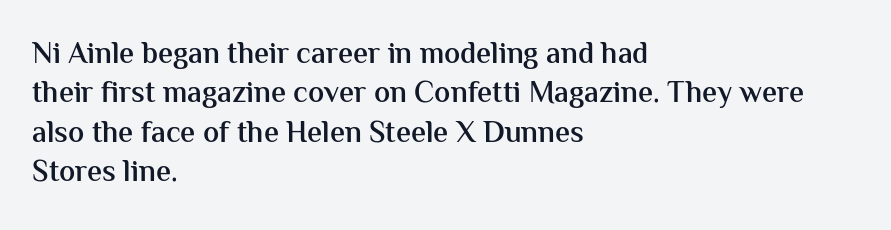
{"serif": "no", "italic": "no", "bold": "semi", "weight": "semibold", "width": "normal", "stroke_contrast": "medium", "x_height": "medium", "monospaced": "no", "underline": "no", "align": "left", "line_spacing": "normal", "line_spacing_ratio": 1.31, "letter_spacing": "normal", "letter_spacing_em": 0.0, "glyph_px": 30}
